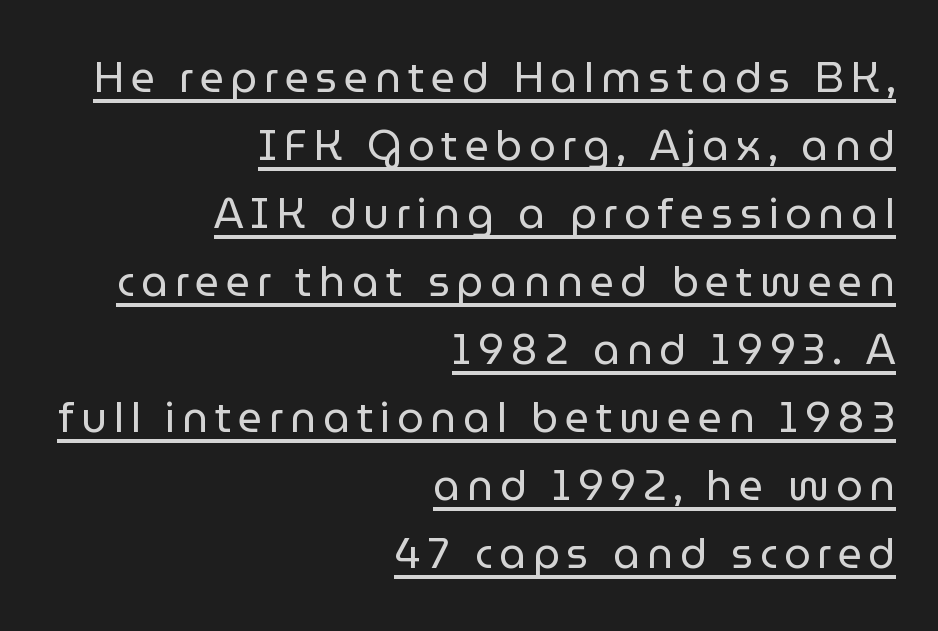
Spacing verdict: proportional, widths tailored to each character. Is the type heavy? It reads as light-to-regular instead. This block has exactly the height ordinary leading produces. Layout note: lines flush right.
